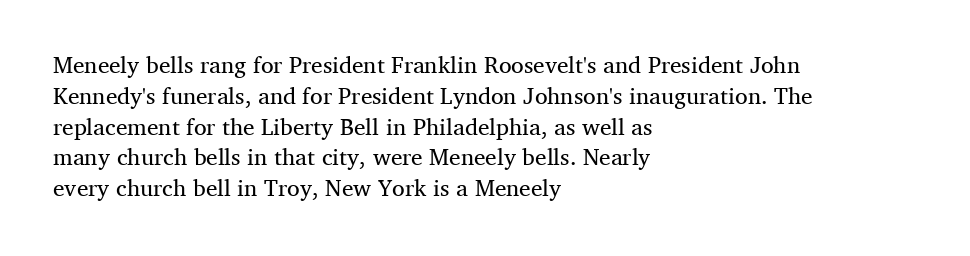
The image shows 23 px text type, upright; set left-aligned, normal line spacing (1.34x), normal letter spacing, not underlined.
